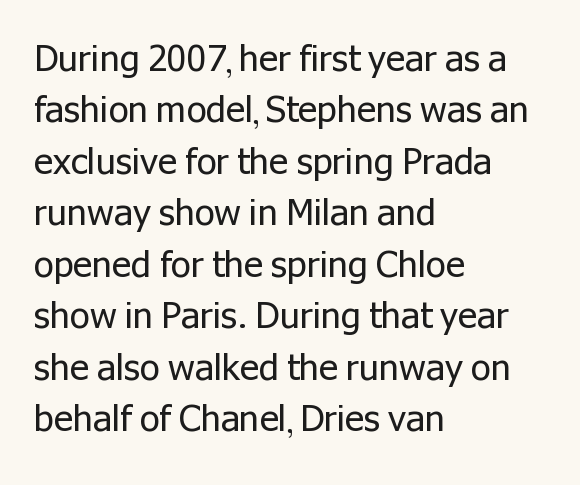
Nope, no serifs anywhere on these letters. Between one letter and the next there's only the usual sliver of space. Unlike italic type, these characters show no tilt at all. The designer left line spacing at the default. The lines in this sample share a left origin and differ only in where they stop.
